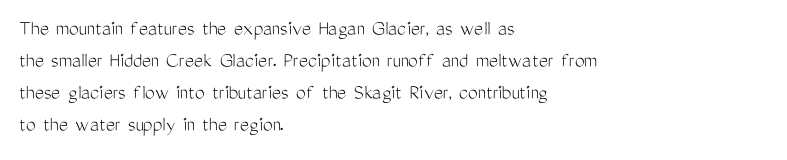
Q: Is the text bold? A: No.
Q: Is the text italic (slanted)? A: No, it is upright.
Q: Is the text underlined? A: No.
Q: How is the paragraph aligned? A: Left-aligned.
Q: Is the spacing between letters normal or unusually wide? A: Normal.
Q: Is the spacing between lines tight, normal or loose? A: Normal.
